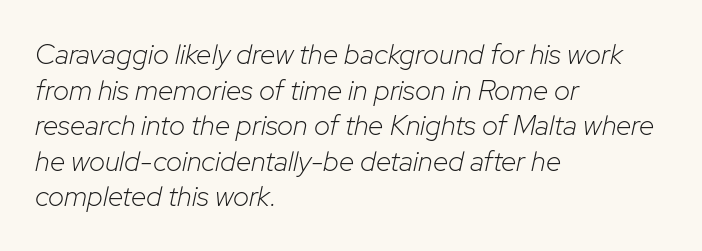
Has an underline been added? It has not. Proportional: the letters do not fall into vertical columns. The lines sit at an ordinary, default distance from one another. The font is comparable to plain body text, perhaps lighter.
